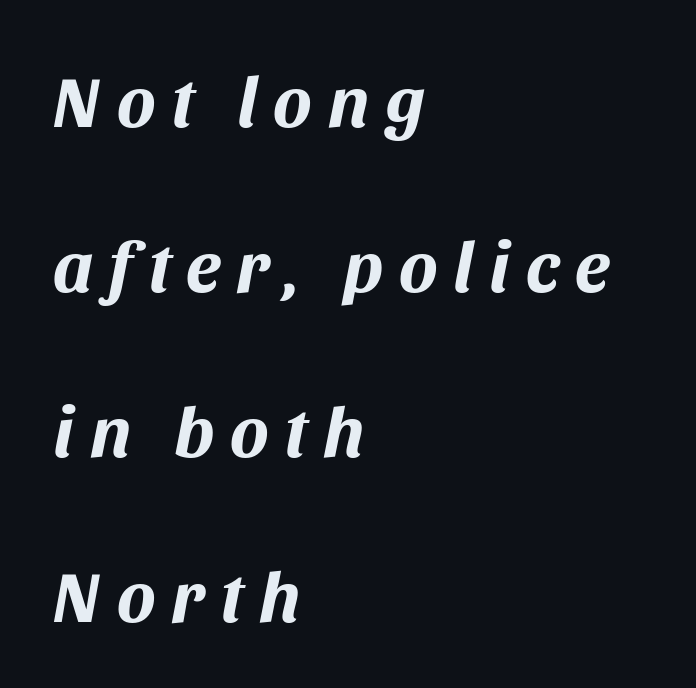
{"italic": "yes", "lean": "right", "slant_degrees": 11, "bold": "yes", "weight": "bold", "width": "normal", "stroke_contrast": "medium", "x_height": "large", "monospaced": "no", "underline": "no", "align": "left", "line_spacing": "loose", "line_spacing_ratio": 2.29, "letter_spacing": "wide", "letter_spacing_em": 0.22, "glyph_px": 72}
